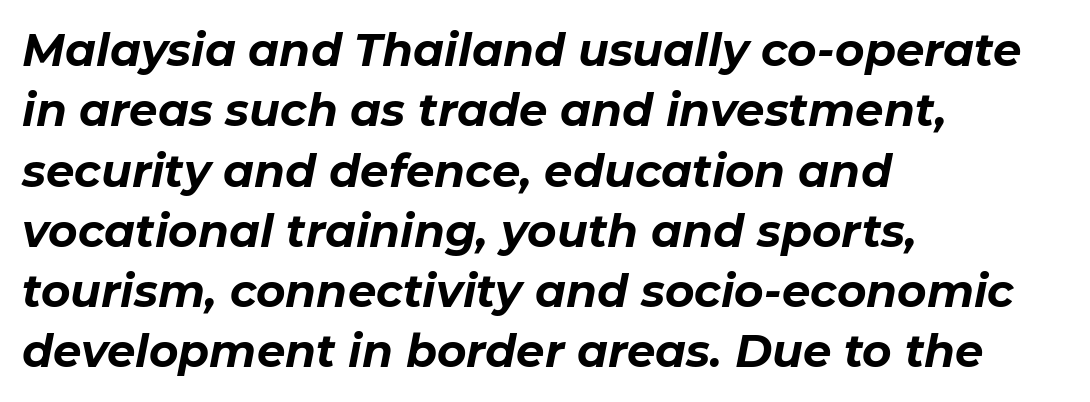
Q: Is the text bold? A: Yes.
Q: Is the text italic (slanted)? A: Yes, it leans right by about 11 degrees.
Q: Is the text underlined? A: No.
Q: How is the paragraph aligned? A: Left-aligned.
Q: Is the spacing between letters normal or unusually wide? A: Normal.
Q: Is the spacing between lines tight, normal or loose? A: Normal.
Q: Width (condensed, normal, or wide)? A: Normal.
Q: Stroke contrast? A: Low.
Q: x-height? A: Medium.
Q: Monospaced? A: No.
